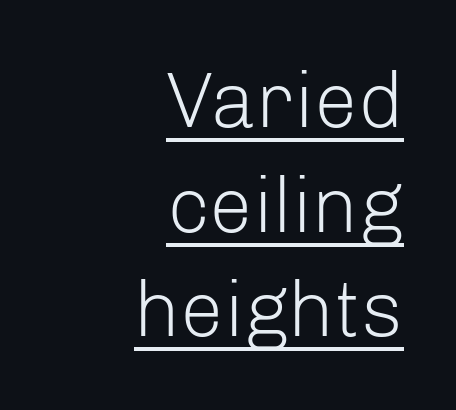
The image shows 78 px light sans-serif type, upright; set right-aligned, normal line spacing (1.34x), normal letter spacing, underlined; low stroke contrast and a medium x-height.
